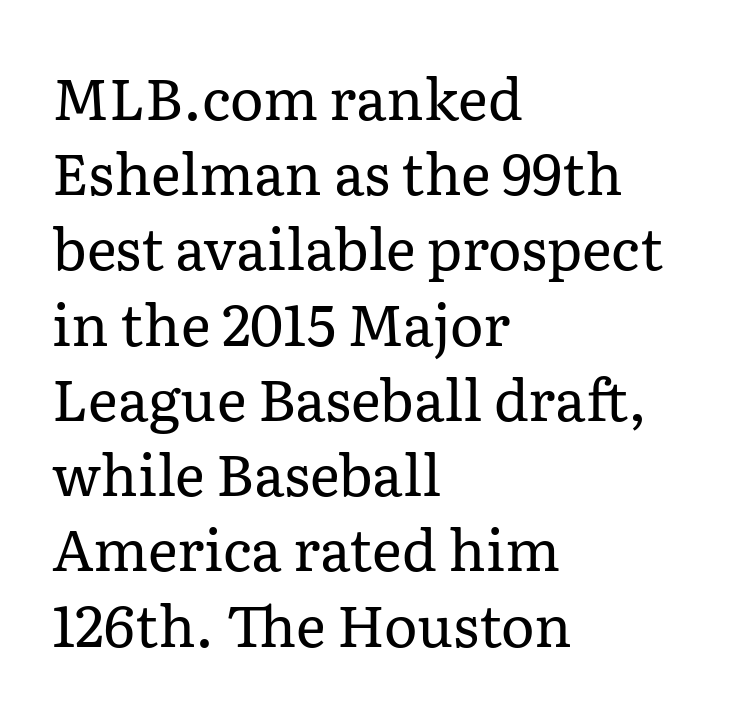
The face used here is proportionally spaced, like ordinary book or web type. The letters stand straight up with perfectly vertical stems. The lines sit at an ordinary, default distance from one another. Short note: letters normally spaced. These lines are set flush left with a ragged right edge. Typographically, this falls in the serif category.
